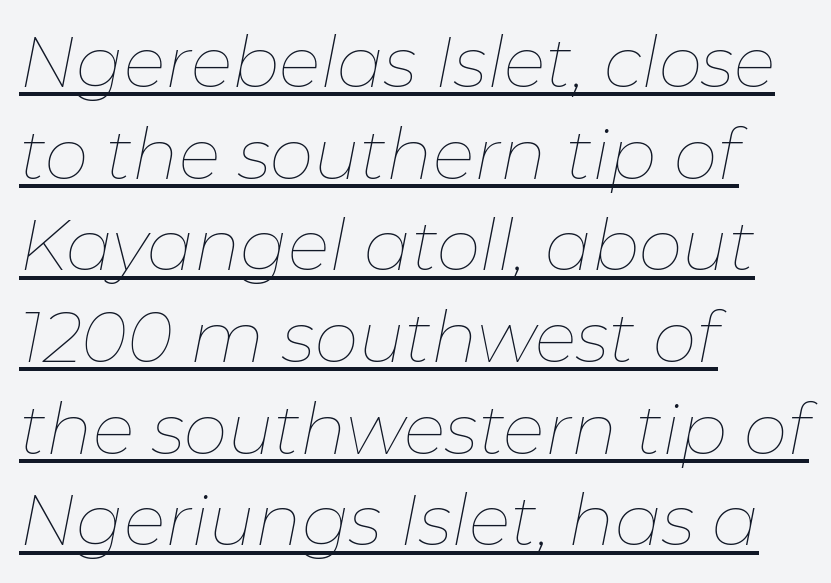
Q: Is the text bold? A: No.
Q: Is the text italic (slanted)? A: Yes, it leans right by about 11 degrees.
Q: Is the text underlined? A: Yes.
Q: How is the paragraph aligned? A: Left-aligned.
Q: Is the spacing between letters normal or unusually wide? A: Normal.
Q: Is the spacing between lines tight, normal or loose? A: Normal.
Q: Width (condensed, normal, or wide)? A: Normal.
Q: Stroke contrast? A: Low.
Q: x-height? A: Medium.
Q: Monospaced? A: No.
